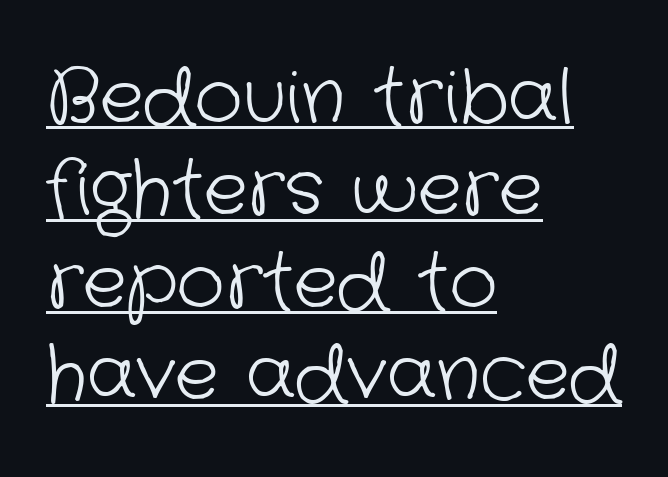
{"serif": "no", "bold": "no", "weight": "light", "width": "normal", "stroke_contrast": "low", "x_height": "medium", "monospaced": "no", "underline": "yes", "align": "left", "line_spacing": "normal", "line_spacing_ratio": 1.25, "letter_spacing": "normal", "letter_spacing_em": 0.0, "glyph_px": 74}
